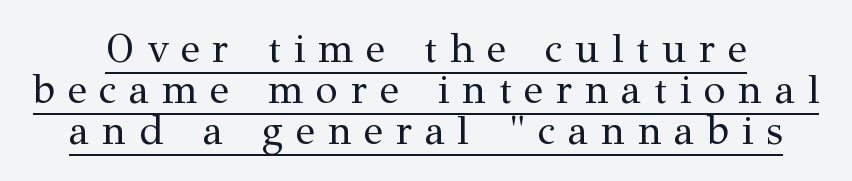
The image shows 40 px regular-weight serif type, upright; set tight line spacing (1.03x), unusually wide letter spacing (+0.32 em), underlined; medium stroke contrast and a medium x-height.
